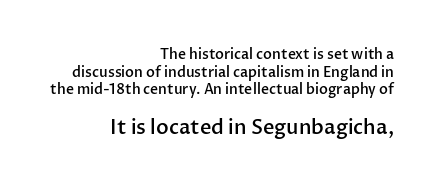
The image shows 20 px text type, upright; set right-aligned, normal line spacing (1.26x), normal letter spacing, not underlined; the second (bottom) block is 1.43x larger.
